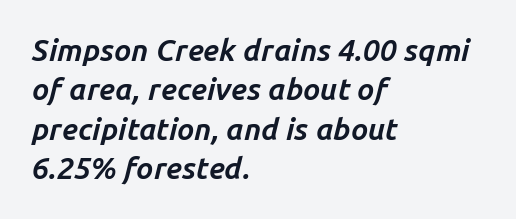
The image shows 30 px bold type, italic (leaning right); set left-aligned, normal line spacing (1.31x), normal letter spacing, not underlined; low stroke contrast and a medium x-height.
